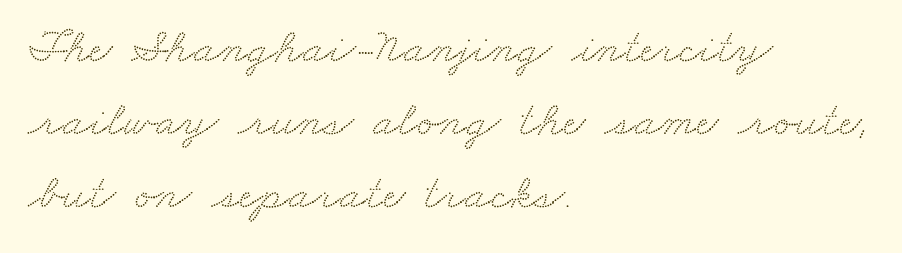
Q: Is the typeface a serif or a sans-serif typeface? A: Serif.
Q: Is the text underlined? A: No.
Q: How is the paragraph aligned? A: Left-aligned.
Q: Is the spacing between letters normal or unusually wide? A: Normal.
Q: Is the spacing between lines tight, normal or loose? A: Normal.
Q: Width (condensed, normal, or wide)? A: Wide.
Q: Stroke contrast? A: Medium.
Q: x-height? A: Small.
Q: Monospaced? A: No.
